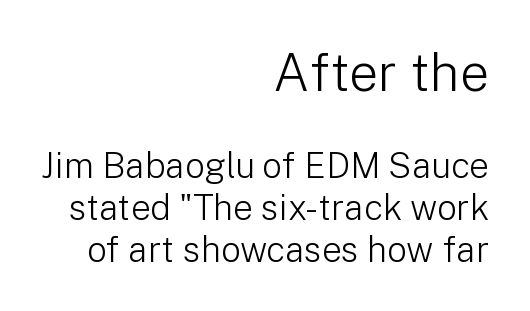
The passage shown has conventional tracking throughout. The font is comparable to plain body text, perhaps lighter. Line ends are locked; line starts wander. Ascenders rise straight up at ninety degrees.
